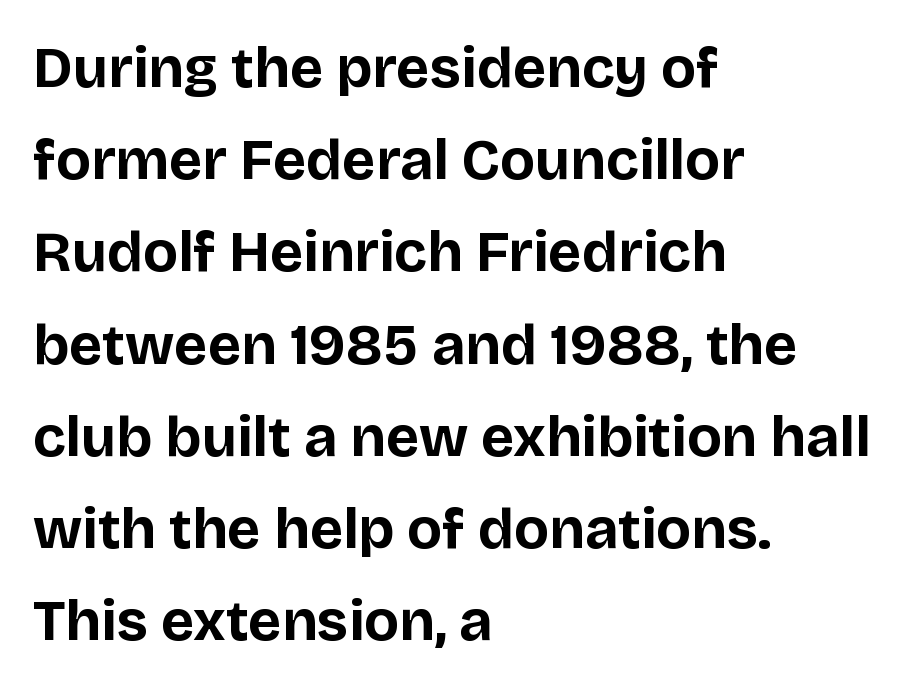
{"serif": "no", "italic": "no", "bold": "yes", "weight": "bold", "width": "normal", "stroke_contrast": "low", "x_height": "large", "monospaced": "no", "underline": "no", "align": "left", "line_spacing": "normal", "line_spacing_ratio": 1.59, "letter_spacing": "normal", "letter_spacing_em": 0.0, "glyph_px": 58}
